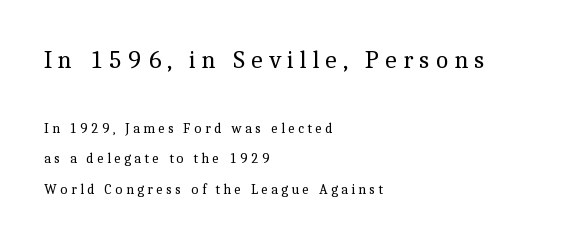
The space between consecutive lines is lavish. The composition opens big and finishes small. The lines are quadded left. The letters are spread apart with noticeably loose tracking. Only glyphs here, with clear space below each row.
